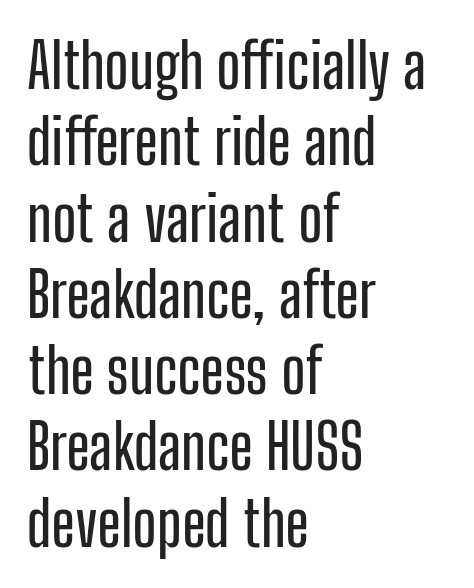
The image shows 62 px condensed sans-serif type, upright; set left-aligned, line spacing 1.23x, normal letter spacing, not underlined; low stroke contrast and a medium x-height.
